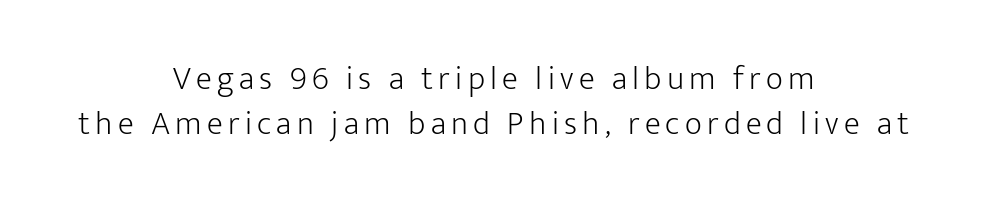
The image shows 33 px light sans-serif type, upright; set centered, normal line spacing (1.35x), not underlined; low stroke contrast and a medium x-height.
